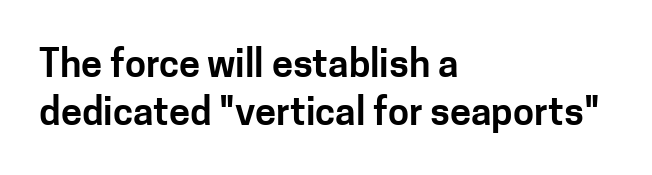
Interline gaps are of average width in this sample. A student would call this left alignment; a typographer would say flush left, rag right. Plain, unruled lines of type. You can tell from the bare stems that sans-serif type was used. Students, note that the glyphs here touch the page at normal intervals. These lines are rendered in a variable-pitch font.
